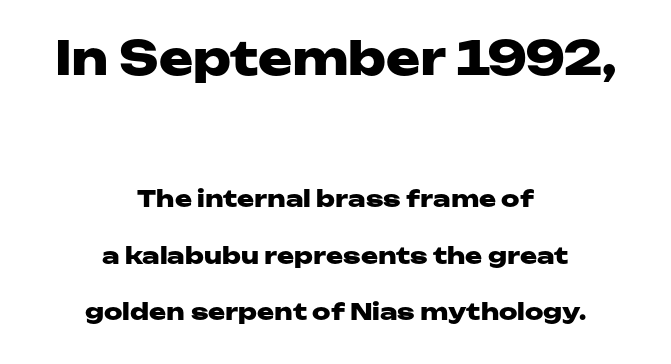
{"serif": "no", "italic": "no", "bold": "yes", "weight": "heavy", "width": "wide", "stroke_contrast": "low", "x_height": "medium", "monospaced": "no", "underline": "no", "align": "center", "line_spacing": "loose", "line_spacing_ratio": 2.46, "letter_spacing": "normal", "letter_spacing_em": 0.0, "larger_block": "first", "size_ratio": 2.0, "glyph_px": 46}
